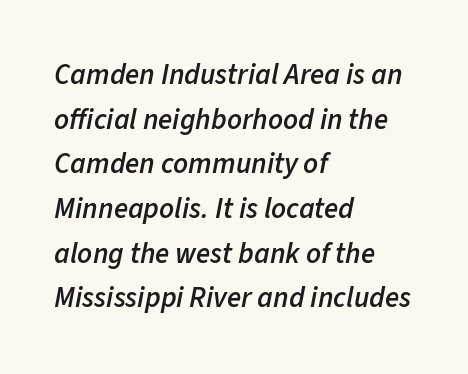
Caption: semibold face, moderately heavy strokes. The face used here is proportionally spaced, like ordinary book or web type. The gaps between neighbouring characters are ordinary and unremarkable. Does the leading feel generous? No, just average.
